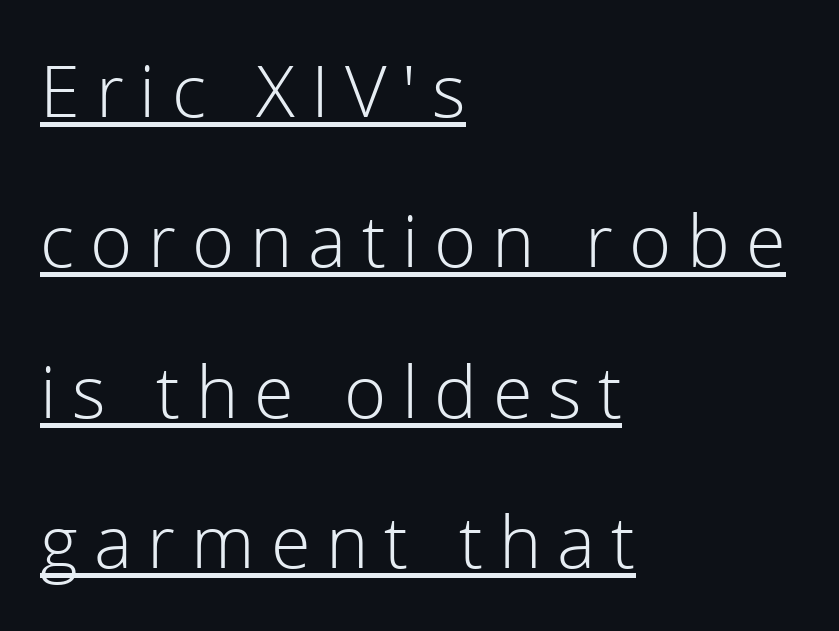
The image shows 72 px light sans-serif type, upright; set left-aligned, loose line spacing (2.09x), unusually wide letter spacing (+0.22 em), underlined; a medium x-height.
